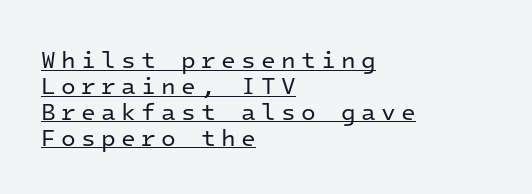
Q: Is the text bold? A: No.
Q: Is the text italic (slanted)? A: No, it is upright.
Q: Is the text underlined? A: Yes.
Q: How is the paragraph aligned? A: Left-aligned.
Q: Is the spacing between letters normal or unusually wide? A: Unusually wide.
Q: Is the spacing between lines tight, normal or loose? A: Tight.
